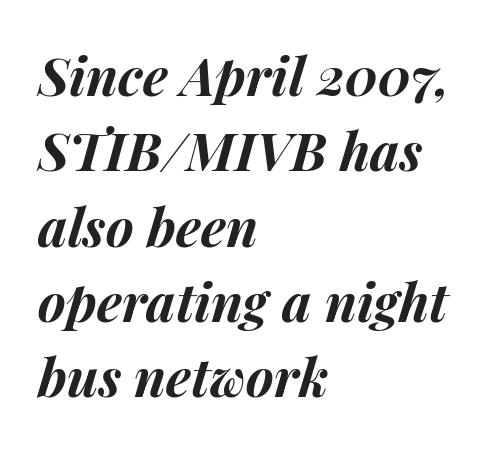
The image shows 53 px bold type, italic (leaning right); set left-aligned, normal line spacing (1.42x), normal letter spacing, not underlined; medium stroke contrast and a medium x-height.
